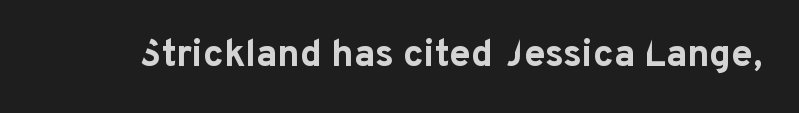
Q: Is the text bold? A: Yes.
Q: Is the text italic (slanted)? A: No, it is upright.
Q: Is the typeface a serif or a sans-serif typeface? A: Sans-serif.
Q: Is the text underlined? A: No.
Q: Is the spacing between letters normal or unusually wide? A: Normal.
Q: Width (condensed, normal, or wide)? A: Normal.
Q: Stroke contrast? A: Low.
Q: x-height? A: Medium.
Q: Monospaced? A: No.
